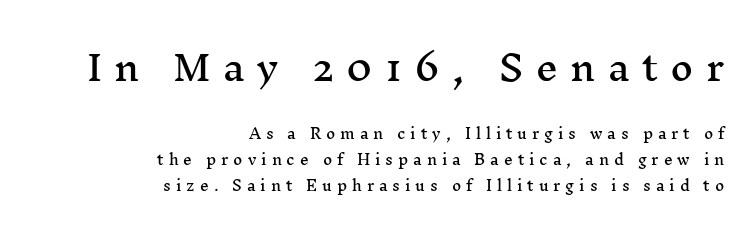
The image shows 35 px wide serif type, upright; set right-aligned, line spacing 1.88x, unusually wide letter spacing (+0.35 em), not underlined; the first (top) block is 2.5x larger; medium stroke contrast and a medium x-height.
